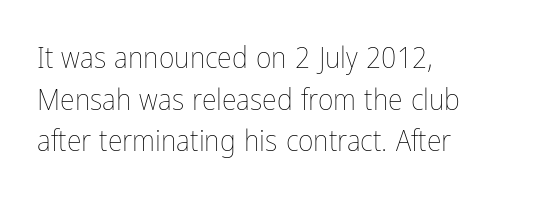
{"italic": "no", "bold": "no", "weight": "thin", "width": "condensed", "stroke_contrast": "low", "x_height": "medium", "monospaced": "no", "underline": "no", "align": "left", "line_spacing": "normal", "line_spacing_ratio": 1.39, "letter_spacing": "normal", "letter_spacing_em": 0.0, "glyph_px": 30}
